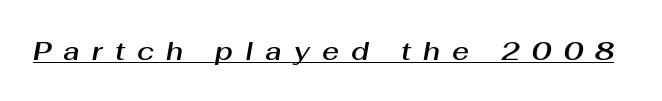
{"italic": "yes", "lean": "right", "slant_degrees": 10, "underline": "yes", "letter_spacing": "wide", "letter_spacing_em": 0.47, "glyph_px": 26}
